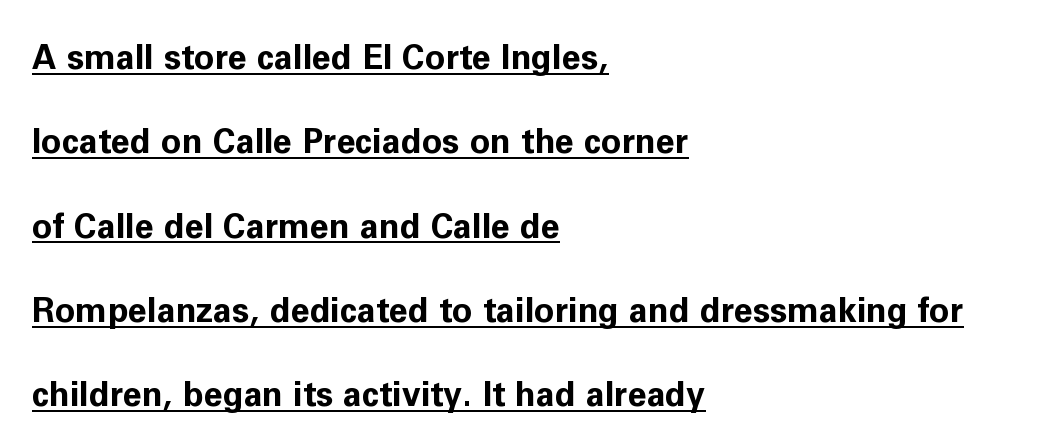
Q: Is the text bold? A: Yes.
Q: Is the text italic (slanted)? A: No, it is upright.
Q: Is the typeface a serif or a sans-serif typeface? A: Sans-serif.
Q: Is the text underlined? A: Yes.
Q: How is the paragraph aligned? A: Left-aligned.
Q: Is the spacing between letters normal or unusually wide? A: Normal.
Q: Is the spacing between lines tight, normal or loose? A: Loose.
Q: Width (condensed, normal, or wide)? A: Normal.
Q: Stroke contrast? A: Low.
Q: x-height? A: Medium.
Q: Monospaced? A: No.
